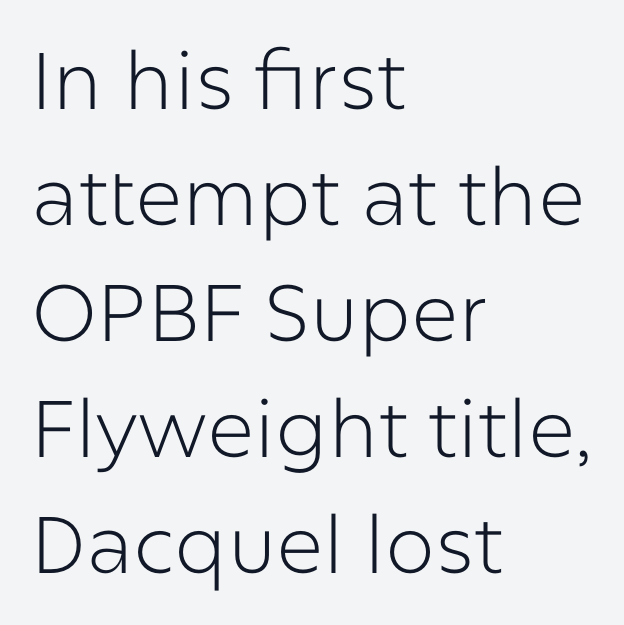
{"serif": "no", "italic": "no", "bold": "no", "weight": "light", "width": "normal", "stroke_contrast": "low", "x_height": "medium", "monospaced": "no", "underline": "no", "align": "left", "line_spacing": "normal", "line_spacing_ratio": 1.45, "letter_spacing": "normal", "letter_spacing_em": 0.0, "glyph_px": 80}
